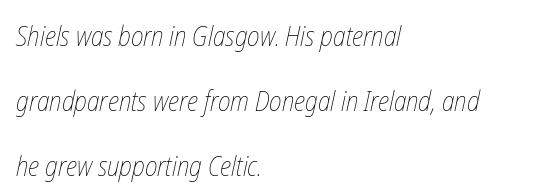
Q: Is the text bold? A: No.
Q: Is the text underlined? A: No.
Q: How is the paragraph aligned? A: Left-aligned.
Q: Is the spacing between letters normal or unusually wide? A: Normal.
Q: Is the spacing between lines tight, normal or loose? A: Loose.
Q: Width (condensed, normal, or wide)? A: Condensed.
Q: Stroke contrast? A: Low.
Q: x-height? A: Medium.
Q: Monospaced? A: No.
